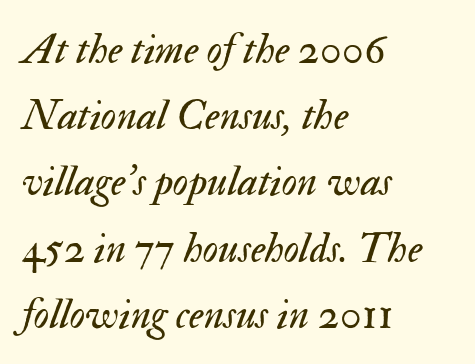
Observe the ordinary spacing: letters are neighbours, not strangers. The passage shown is typed in a proportional face where columns would drift. This block has exactly the height ordinary leading produces. Stem width sits at or under what a default text font uses.
